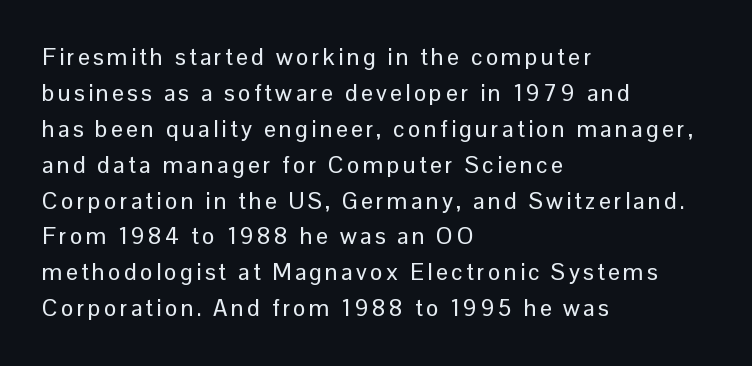
{"italic": "no", "underline": "no", "align": "left", "line_spacing": "normal", "line_spacing_ratio": 1.56, "glyph_px": 23}
